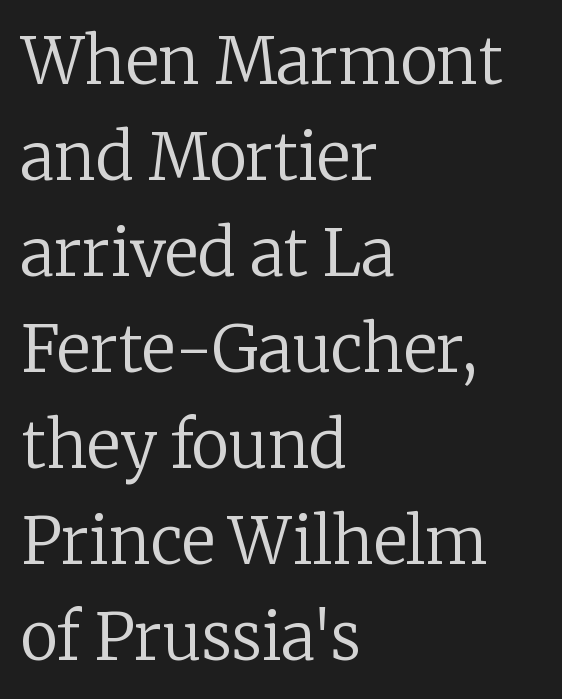
Q: Is the text bold? A: No.
Q: Is the text italic (slanted)? A: No, it is upright.
Q: Is the typeface a serif or a sans-serif typeface? A: Serif.
Q: Is the text underlined? A: No.
Q: How is the paragraph aligned? A: Left-aligned.
Q: Is the spacing between letters normal or unusually wide? A: Normal.
Q: Is the spacing between lines tight, normal or loose? A: Normal.
Q: Width (condensed, normal, or wide)? A: Normal.
Q: Stroke contrast? A: Low.
Q: x-height? A: Medium.
Q: Monospaced? A: No.
